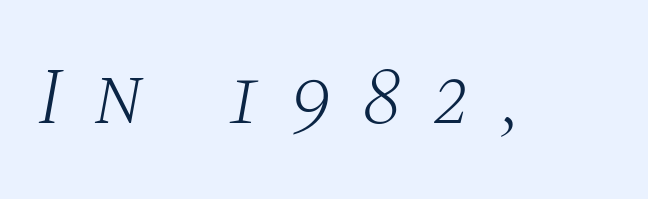
Note the varied advance widths — an 'i' is clearly narrower than an 'm'. Underline: absent. Tracking here is generous; glyphs stand well apart from one another. Font category for this specimen: serif. Heft: none added — not bold. Designer's note — italics engaged.
